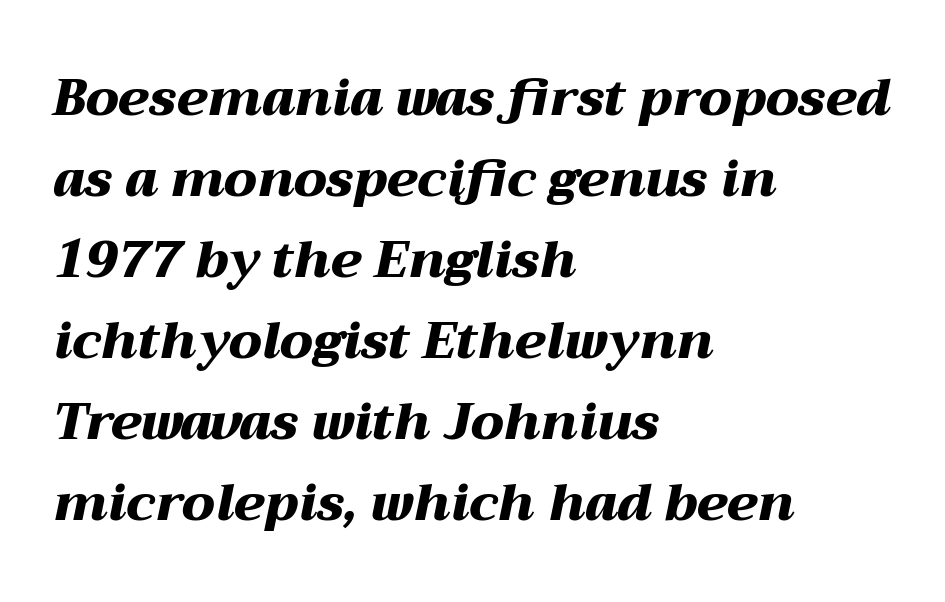
{"italic": "yes", "lean": "right", "slant_degrees": 12, "bold": "yes", "weight": "heavy", "width": "wide", "stroke_contrast": "medium", "x_height": "medium", "monospaced": "no", "underline": "no", "align": "left", "line_spacing": "normal", "line_spacing_ratio": 1.59, "letter_spacing": "normal", "letter_spacing_em": 0.0, "glyph_px": 51}
